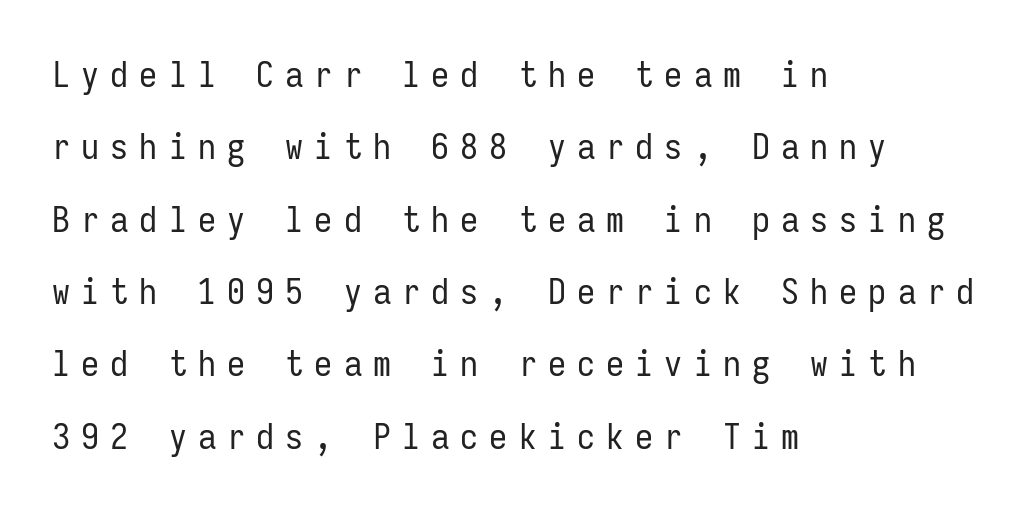
The image shows 36 px regular-weight, condensed sans-serif type, upright, monospaced; set left-aligned, loose line spacing (2.01x), unusually wide letter spacing (+0.31 em), not underlined; low stroke contrast and a medium x-height.
